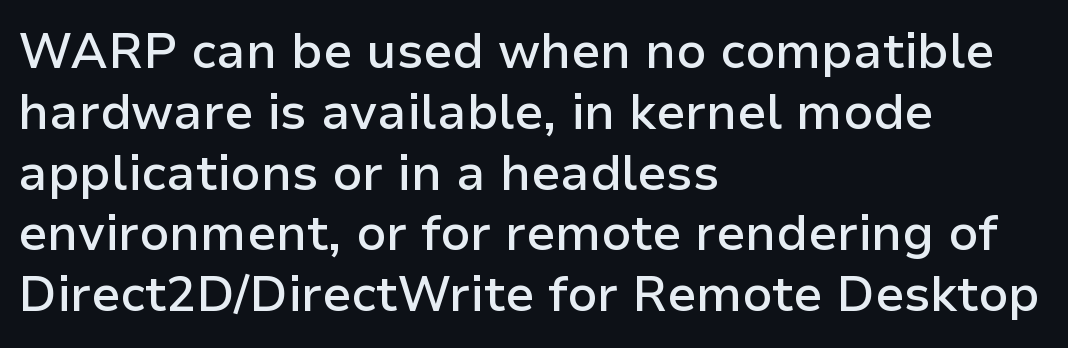
{"serif": "no", "italic": "no", "bold": "semi", "weight": "semibold", "width": "normal", "stroke_contrast": "low", "x_height": "medium", "monospaced": "no", "underline": "no", "align": "left", "line_spacing_ratio": 1.24, "letter_spacing": "normal", "letter_spacing_em": 0.0, "glyph_px": 49}
